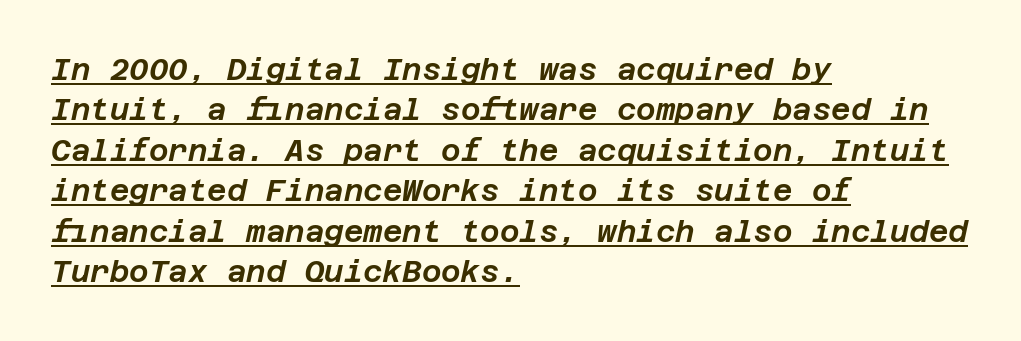
Successive baselines arrive at the customary interval. Slant detected: the letters are inclined. This is underlined copy, the kind a proofreader might mark for attention. Observe the ordinary spacing: letters are neighbours, not strangers.
